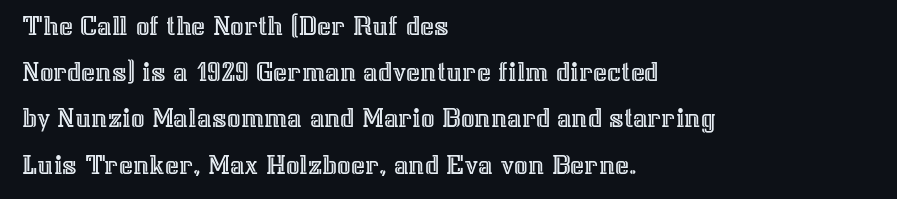
Q: Is the text italic (slanted)? A: No, it is upright.
Q: Is the text underlined? A: No.
Q: How is the paragraph aligned? A: Left-aligned.
Q: Is the spacing between letters normal or unusually wide? A: Normal.
Q: Is the spacing between lines tight, normal or loose? A: Normal.
Q: Width (condensed, normal, or wide)? A: Normal.
Q: x-height? A: Medium.
Q: Monospaced? A: No.
